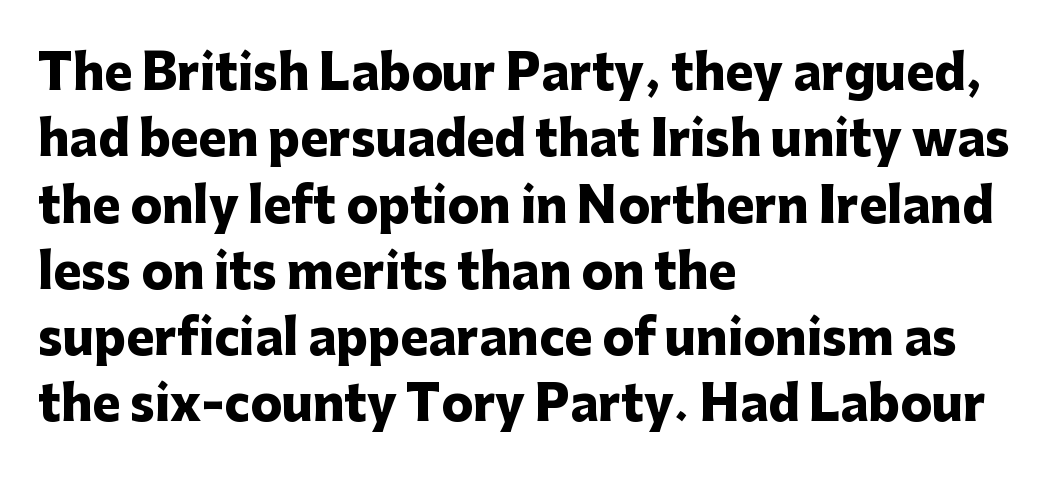
The image shows 47 px heavy sans-serif type, upright; set left-aligned, normal line spacing (1.41x), normal letter spacing, not underlined; low stroke contrast and a medium x-height.
